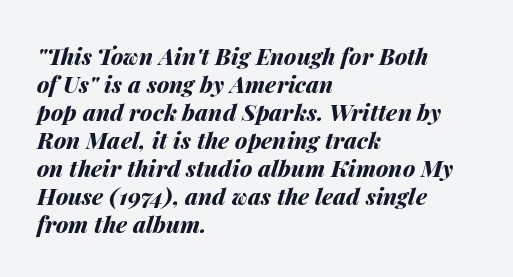
Between one letter and the next there's only the usual sliver of space. Plain, unruled lines of type. The glyphs have the mass of a bold cut. The paragraph shown leans on its left margin. Slanted lettering throughout.
